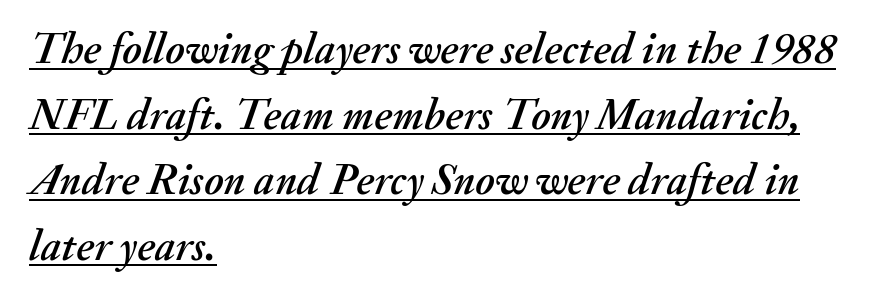
{"italic": "yes", "lean": "right", "slant_degrees": 20, "width": "normal", "stroke_contrast": "medium", "x_height": "small", "monospaced": "no", "underline": "yes", "align": "left", "line_spacing": "normal", "line_spacing_ratio": 1.49, "letter_spacing": "normal", "letter_spacing_em": 0.0, "glyph_px": 44}
